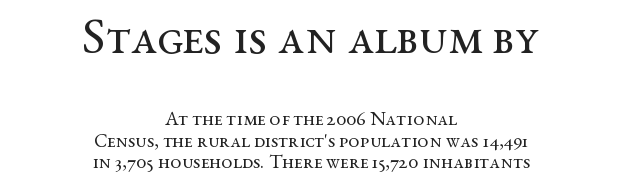
The image shows 50 px regular-weight, wide serif type, upright; set centered, tight line spacing (1.07x), normal letter spacing, not underlined; the first (top) block is 2.5x larger; medium stroke contrast and a medium x-height.
